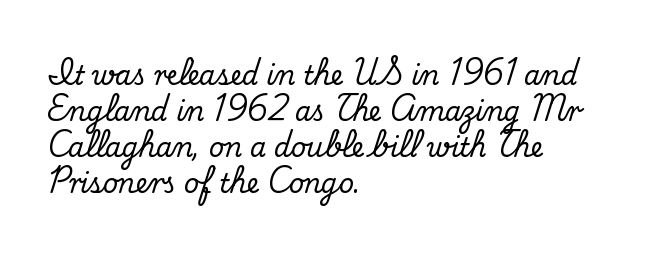
Every row of glyphs begins at an identical x-position on the left. Descenders are the only things crossing below the line. Horizontal bands of white between lines are of average thickness.
